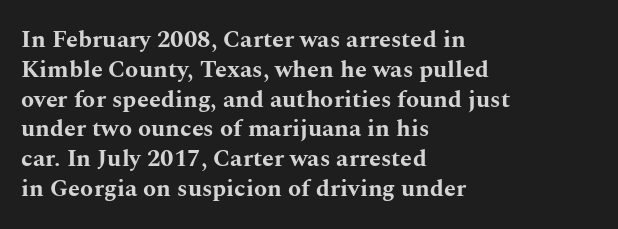
Q: Is the text bold? A: Yes.
Q: Is the text italic (slanted)? A: No, it is upright.
Q: Is the text underlined? A: No.
Q: How is the paragraph aligned? A: Left-aligned.
Q: Is the spacing between letters normal or unusually wide? A: Normal.
